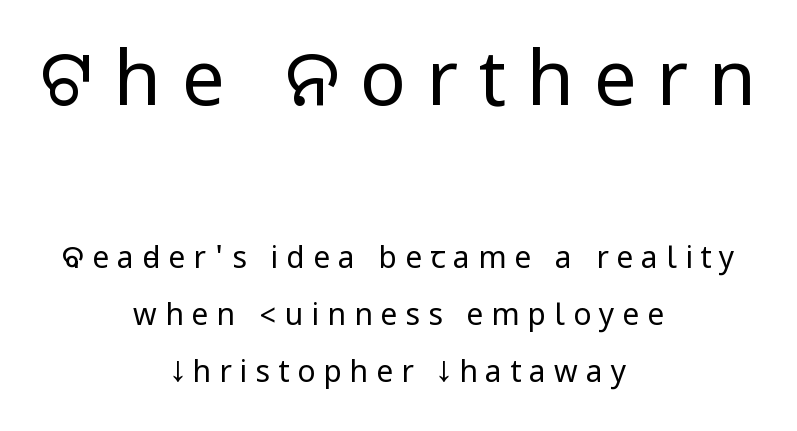
{"serif": "no", "italic": "no", "bold": "no", "weight": "regular", "width": "condensed", "stroke_contrast": "low", "underline": "no", "align": "center", "line_spacing": "loose", "line_spacing_ratio": 1.9, "letter_spacing": "wide", "letter_spacing_em": 0.27, "larger_block": "first", "size_ratio": 2.53, "glyph_px": 76}
